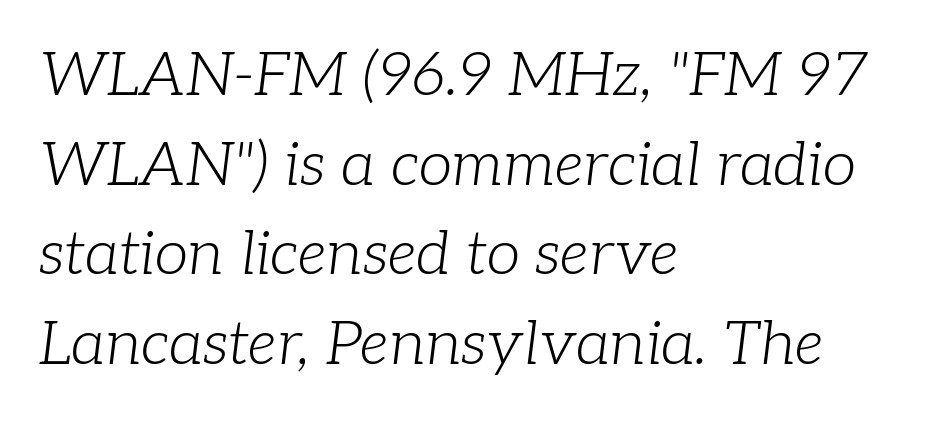
The image shows 61 px light serif type, italic (leaning right); set left-aligned, normal line spacing (1.47x), normal letter spacing, not underlined; low stroke contrast and a medium x-height.
